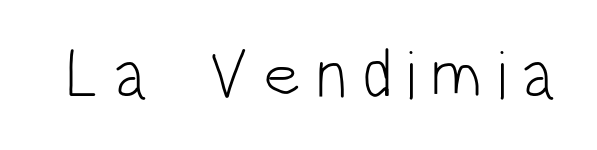
Q: Is the text bold? A: No.
Q: Is the text italic (slanted)? A: No, it is upright.
Q: Is the typeface a serif or a sans-serif typeface? A: Sans-serif.
Q: Is the text underlined? A: No.
Q: Is the spacing between letters normal or unusually wide? A: Unusually wide.
Q: Width (condensed, normal, or wide)? A: Condensed.
Q: Stroke contrast? A: Low.
Q: x-height? A: Large.
Q: Monospaced? A: No.
